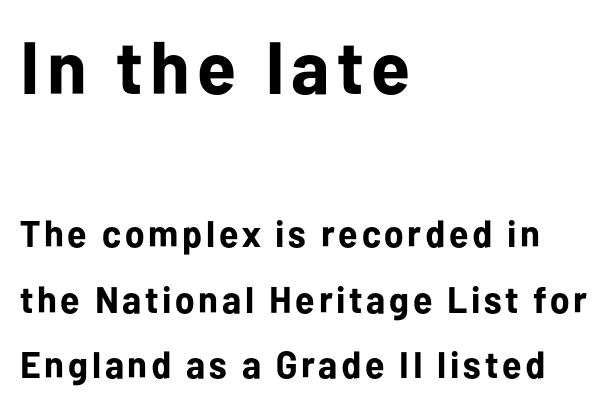
The image shows 74 px bold sans-serif type, upright; set left-aligned, line spacing 1.77x, not underlined; the first (top) block is 2.0x larger; low stroke contrast and a medium x-height.
